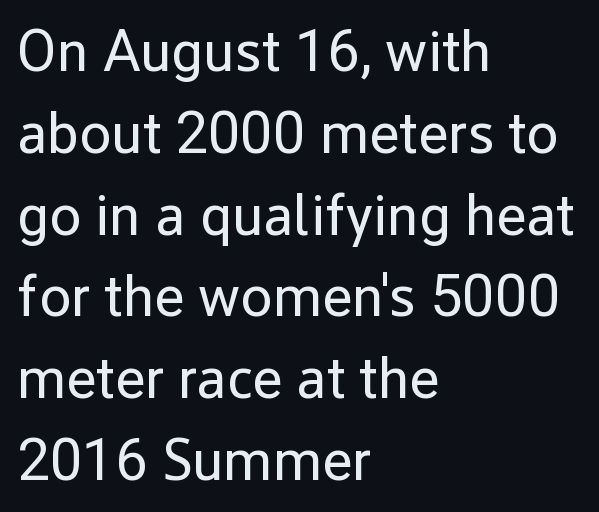
Only glyphs here, with clear space below each row. A typesetter would mark this as roman, not italic. The characters display no serif detailing; their extremities are plain. Counters stay open thanks to moderate or lighter strokes.
